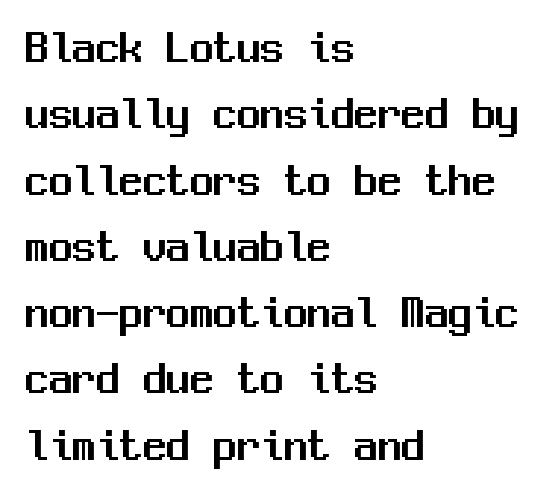
Q: Is the text italic (slanted)? A: No, it is upright.
Q: Is the typeface a serif or a sans-serif typeface? A: Sans-serif.
Q: Is the text underlined? A: No.
Q: How is the paragraph aligned? A: Left-aligned.
Q: Is the spacing between letters normal or unusually wide? A: Normal.
Q: Is the spacing between lines tight, normal or loose? A: Normal.
Q: Width (condensed, normal, or wide)? A: Normal.
Q: Stroke contrast? A: Medium.
Q: x-height? A: Medium.
Q: Monospaced? A: Yes.
